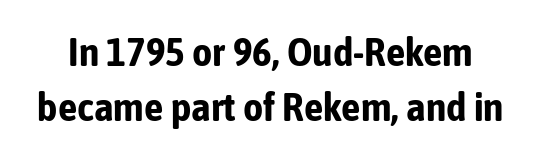
{"serif": "no", "italic": "no", "bold": "yes", "weight": "bold", "width": "condensed", "stroke_contrast": "low", "x_height": "medium", "monospaced": "no", "underline": "no", "line_spacing": "normal", "line_spacing_ratio": 1.41, "letter_spacing": "normal", "letter_spacing_em": 0.0, "glyph_px": 39}
